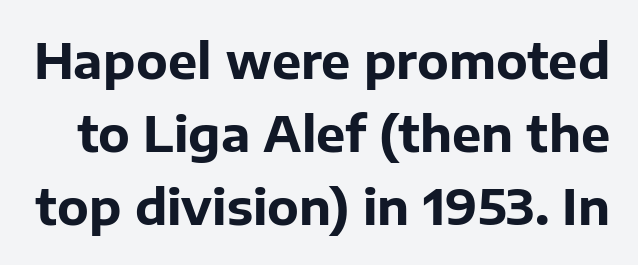
{"serif": "no", "italic": "no", "bold": "yes", "weight": "bold", "width": "normal", "stroke_contrast": "low", "x_height": "medium", "monospaced": "no", "underline": "no", "line_spacing": "normal", "line_spacing_ratio": 1.49, "letter_spacing": "normal", "letter_spacing_em": 0.0, "glyph_px": 49}
